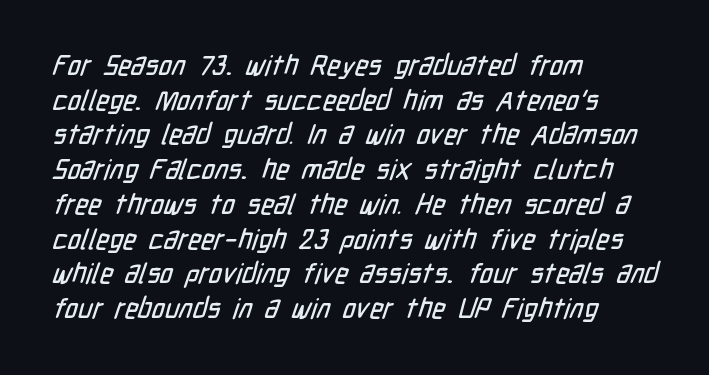
The font family rendered here belongs to the sans-serif group. The passage shown has conventional tracking throughout. Any mark beneath the type? The region is blank. The passage shown is typed in a proportional face where columns would drift. The rag falls on the right side of this text block.
